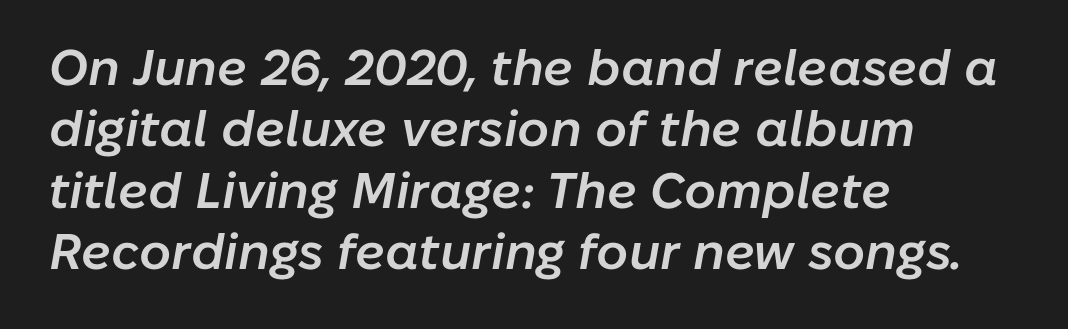
{"italic": "yes", "lean": "right", "slant_degrees": 10, "bold": "semi", "weight": "semibold", "width": "normal", "stroke_contrast": "low", "x_height": "medium", "monospaced": "no", "underline": "no", "align": "left", "line_spacing_ratio": 1.23, "letter_spacing": "normal", "letter_spacing_em": 0.0, "glyph_px": 50}
